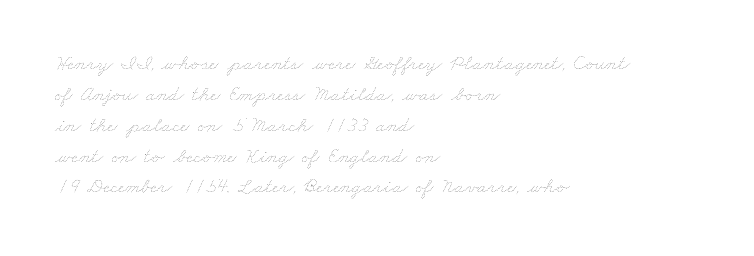
The face used here is rendered with its standard letterfit. The typesetter chose a ragged-right arrangement here. Quick note: interline space is typical. Letters rest on an invisible, unmarked baseline. The face looks like a standard text weight, possibly lighter.
